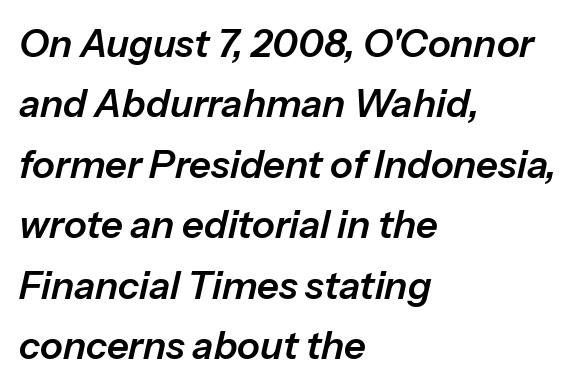
Q: Is the text italic (slanted)? A: Yes, it leans right by about 13 degrees.
Q: Is the text underlined? A: No.
Q: How is the paragraph aligned? A: Left-aligned.
Q: Is the spacing between letters normal or unusually wide? A: Normal.
Q: Is the spacing between lines tight, normal or loose? A: Normal.
Q: Width (condensed, normal, or wide)? A: Normal.
Q: Stroke contrast? A: Low.
Q: x-height? A: Medium.
Q: Monospaced? A: No.
